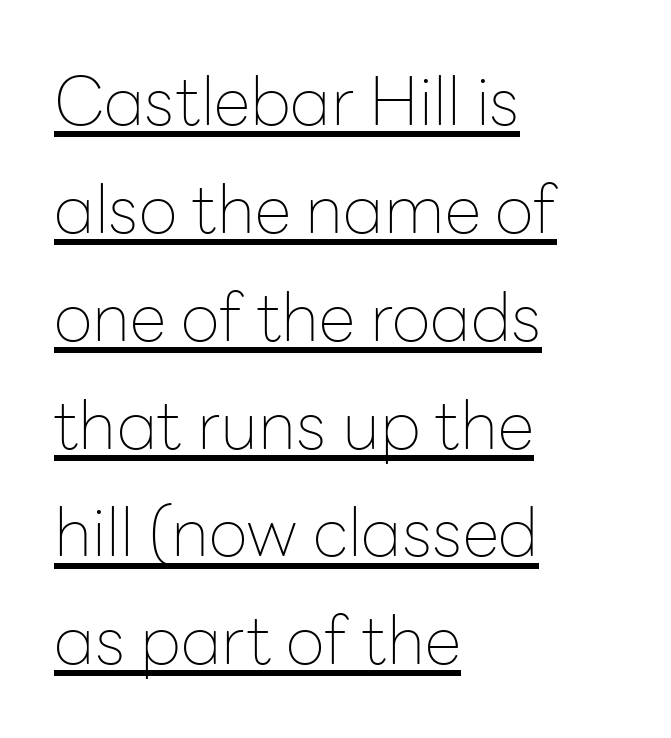
The image shows 67 px thin sans-serif type, upright; set left-aligned, normal line spacing (1.61x), normal letter spacing, underlined; low stroke contrast and a medium x-height.
